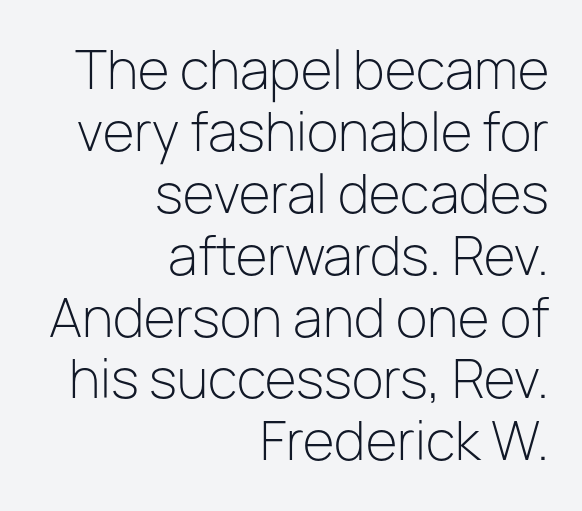
The image shows 52 px light sans-serif type, upright; set right-aligned, line spacing 1.19x, normal letter spacing, not underlined; low stroke contrast and a medium x-height.
